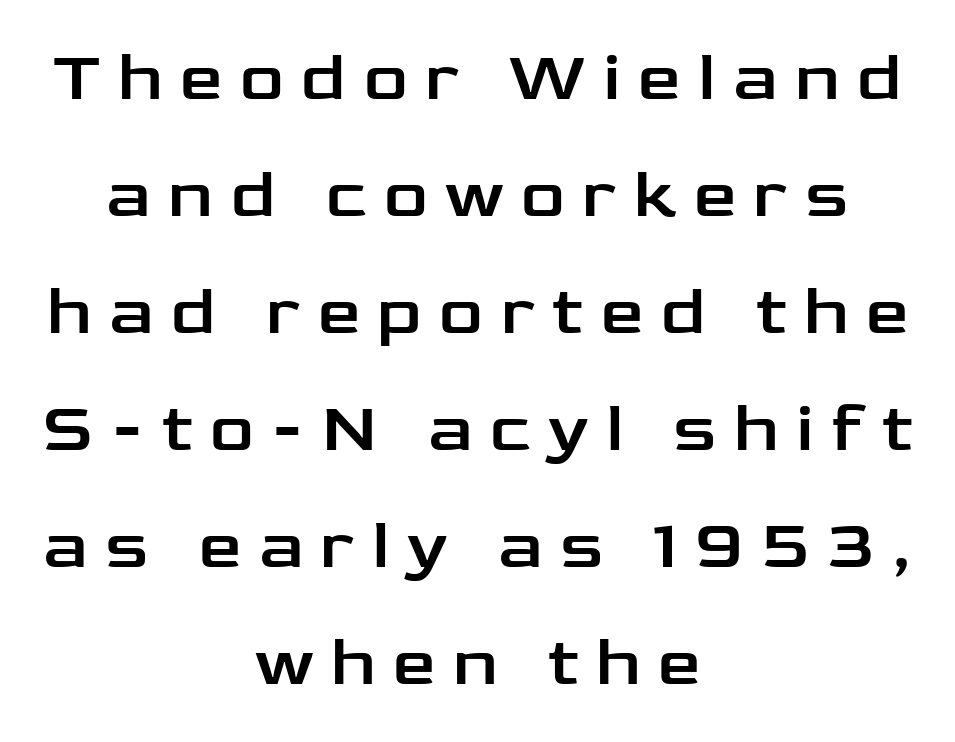
Q: Is the text italic (slanted)? A: No, it is upright.
Q: Is the typeface a serif or a sans-serif typeface? A: Sans-serif.
Q: Is the text underlined? A: No.
Q: How is the paragraph aligned? A: Centered.
Q: Is the spacing between letters normal or unusually wide? A: Unusually wide.
Q: Width (condensed, normal, or wide)? A: Wide.
Q: Stroke contrast? A: Low.
Q: x-height? A: Medium.
Q: Monospaced? A: No.
